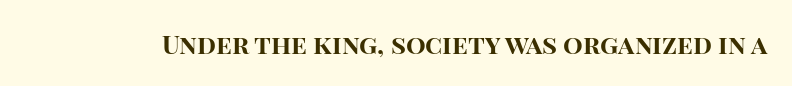
Only glyphs here, with clear space below each row. Rendered with straight, roman letterforms. The glyphs have the mass of a bold cut. Observe the ordinary spacing: letters are neighbours, not strangers.
